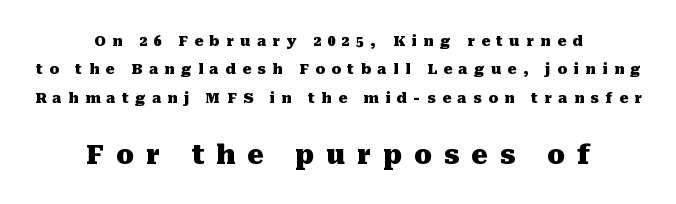
Typesetter's note: full bold, strokes at maximum text heaviness. Beneath every word, the page is bare. Which margin do the lines hug? Neither — every line sits in the middle. Letter spacing: wide. No italicization has been applied; the sample stays upright.
